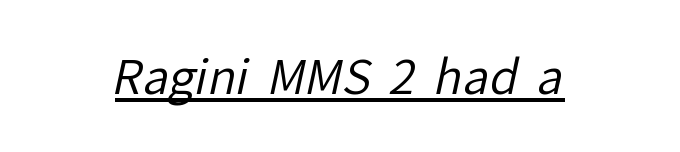
The type family on display is of the sans-serif kind. Looks like regular typesetting: each glyph gets only the width it needs. Short note: letters normally spaced. This is underlined copy, the kind a proofreader might mark for attention. Stroke thickness stays within the range of a standard reading face or lighter.
